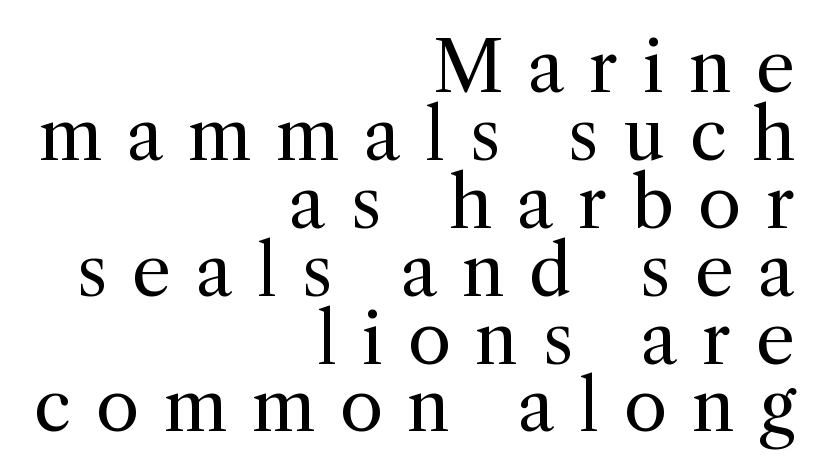
The lettering holds an erect, upright posture throughout. The letters advance in unequal steps, a hallmark of proportional type. The letters carry serifs — small finishing strokes at the ends of their stems. Spacing between characters has been opened up far beyond the box default. The ragged edge is on the left, which tells us the setting is flush right. Is the type heavy? It reads as light-to-regular instead.
